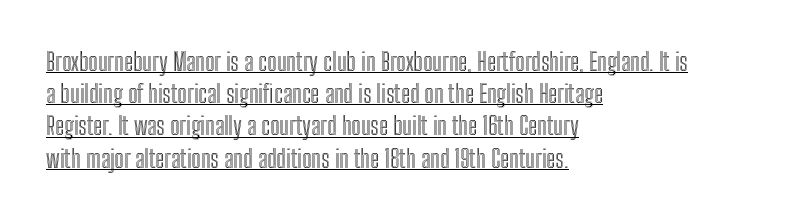
{"italic": "no", "underline": "yes", "align": "left", "line_spacing": "normal", "line_spacing_ratio": 1.29, "letter_spacing": "normal", "letter_spacing_em": 0.0, "glyph_px": 25}
